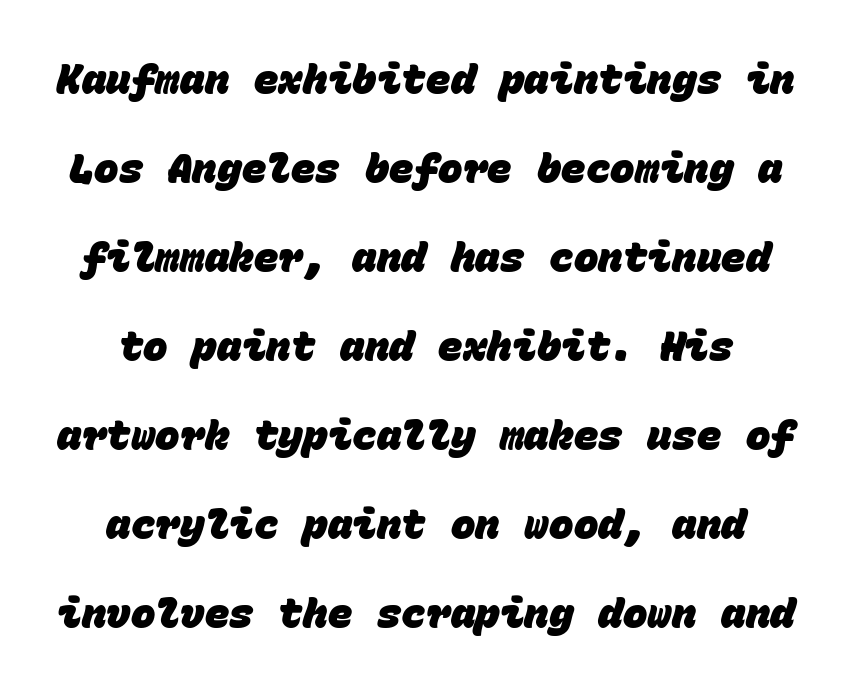
The image shows 41 px heavy sans-serif type, monospaced; set loose line spacing (2.17x), normal letter spacing, not underlined; low stroke contrast and a large x-height.
